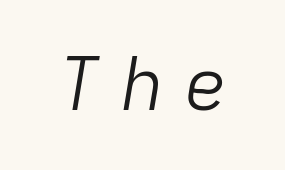
The image shows 73 px light type, italic (leaning right), monospaced; set unusually wide letter spacing (+0.27 em), not underlined; low stroke contrast and a medium x-height.
